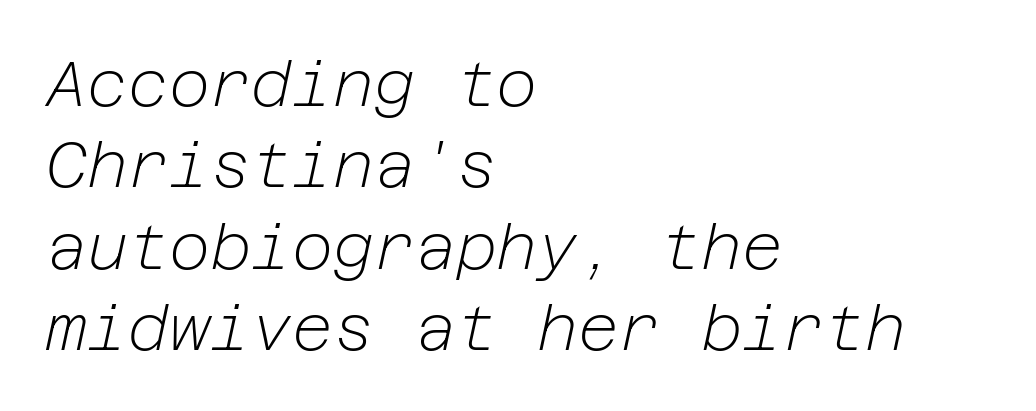
The image shows 63 px light type, italic (leaning right); set left-aligned, normal line spacing (1.29x), normal letter spacing, not underlined; low stroke contrast and a medium x-height.
